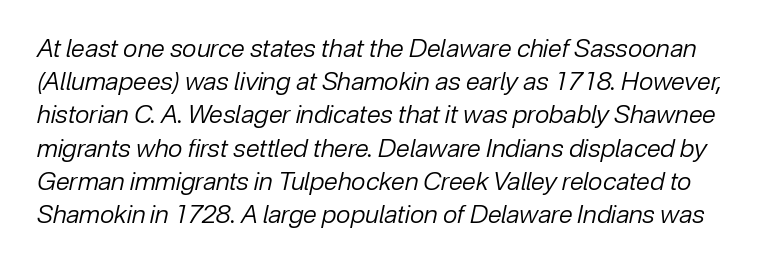
{"italic": "yes", "lean": "right", "slant_degrees": 12, "bold": "no", "underline": "no", "line_spacing": "normal", "line_spacing_ratio": 1.33, "letter_spacing": "normal", "letter_spacing_em": 0.0, "glyph_px": 25}
